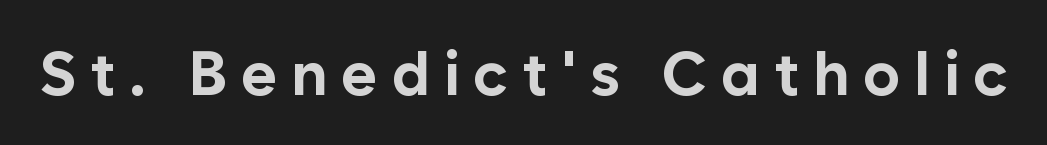
The image shows 62 px bold sans-serif type, upright; set unusually wide letter spacing (+0.22 em), not underlined; low stroke contrast and a medium x-height.
